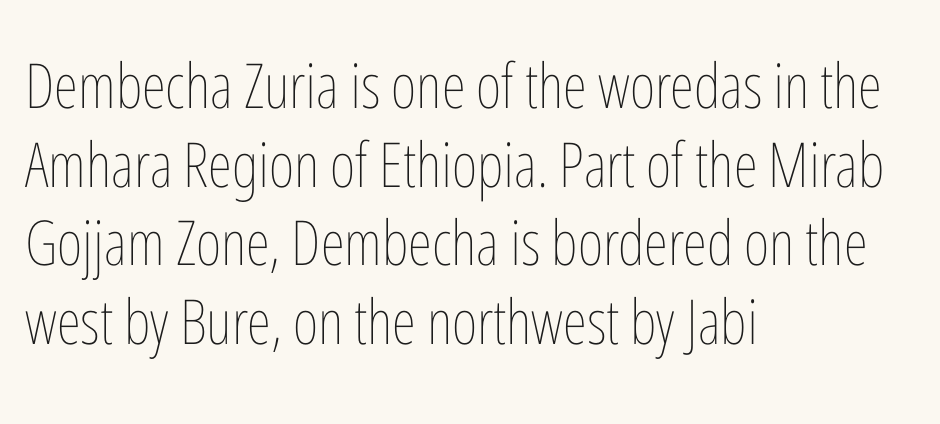
{"italic": "no", "bold": "no", "weight": "thin", "width": "condensed", "stroke_contrast": "low", "x_height": "medium", "monospaced": "no", "underline": "no", "align": "left", "line_spacing": "normal", "line_spacing_ratio": 1.27, "letter_spacing": "normal", "letter_spacing_em": 0.0, "glyph_px": 62}
